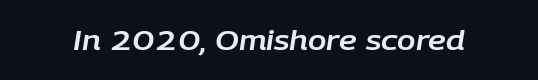
Glance below the letters and you will spot only blank space. Spacing between characters is what you'd get straight out of the box. Would a proofreader flag this as italicized? Yes.
